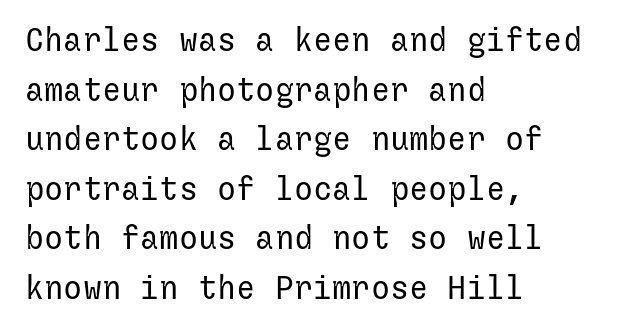
The face used here is a sans, in the tradition of grotesques and geometrics. The words here are not underlined. Where is the straight margin? On the left. Between one letter and the next there's only the usual sliver of space. Horizontal bands of white between lines are of average thickness. Every character sits straight up, as roman type does.
